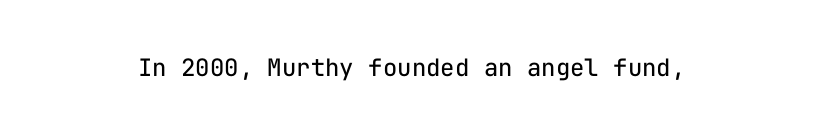
The image shows 24 px text type, upright; set normal letter spacing, not underlined.
